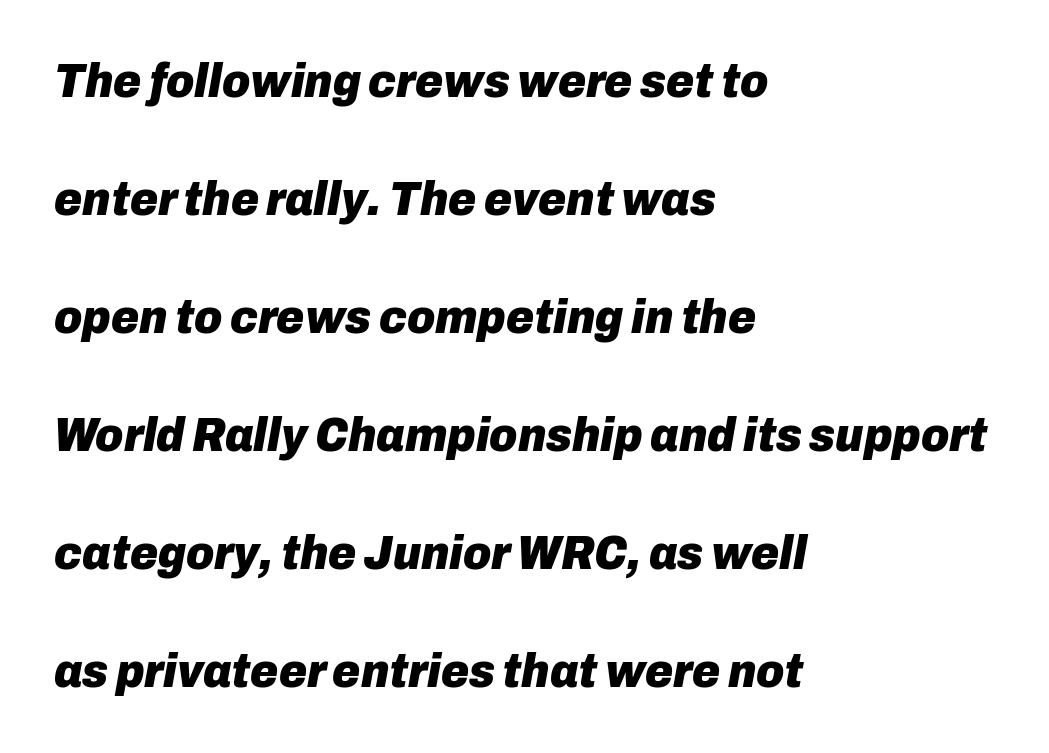
The image shows 48 px heavy type, italic (leaning right); set left-aligned, loose line spacing (2.46x), normal letter spacing, not underlined; low stroke contrast and a medium x-height.
